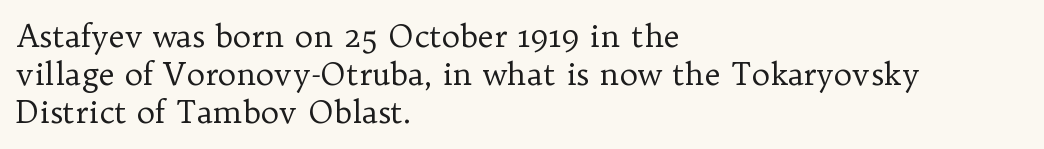
The image shows 31 px regular-weight serif type, upright; set left-aligned, line spacing 1.23x, normal letter spacing, not underlined; low stroke contrast and a medium x-height.
